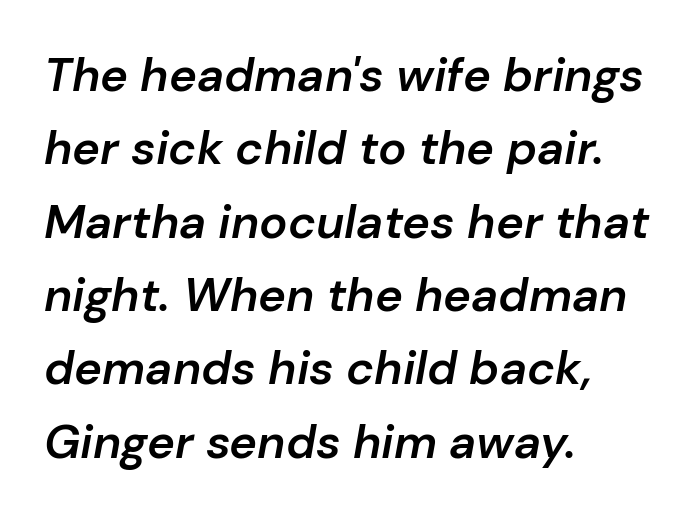
The image shows 47 px semibold type, italic (leaning right); set left-aligned, normal line spacing (1.56x), normal letter spacing, not underlined; low stroke contrast and a medium x-height.
